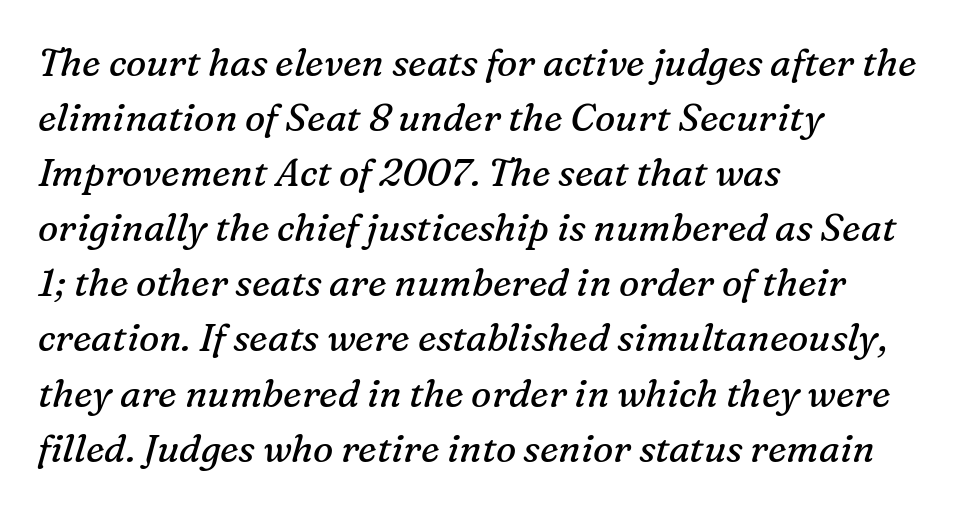
The image shows 38 px regular-weight serif type, italic (leaning right); set left-aligned, normal line spacing (1.45x), normal letter spacing, not underlined; medium stroke contrast and a medium x-height.
